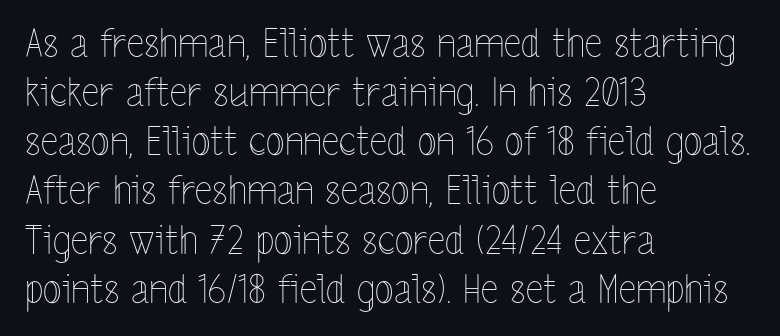
Weight class: somewhere from thin through regular. Each line starts at the same left margin while the right side varies. The glyphs are unaccompanied by any horizontal stroke below them. Words appear dense and cohesive because spacing is normal.
